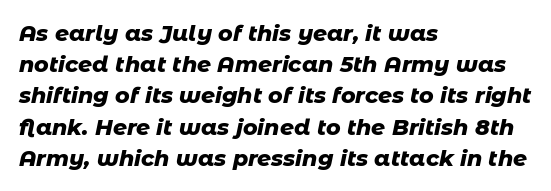
Q: Is the text bold? A: Yes.
Q: Is the text italic (slanted)? A: Yes, it leans right by about 11 degrees.
Q: Is the text underlined? A: No.
Q: How is the paragraph aligned? A: Left-aligned.
Q: Is the spacing between letters normal or unusually wide? A: Normal.
Q: Is the spacing between lines tight, normal or loose? A: Normal.
